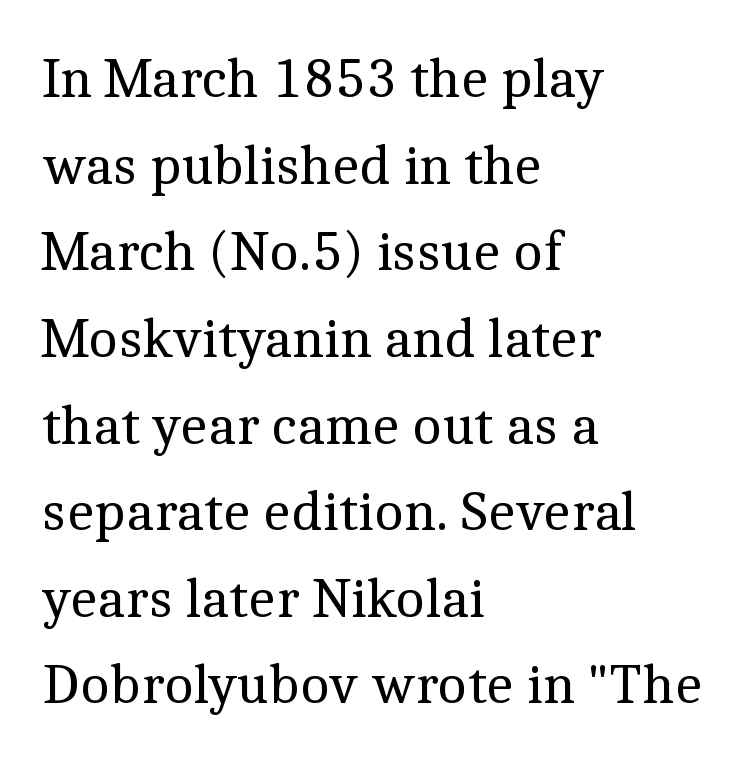
The image shows 57 px regular-weight serif type, upright; set left-aligned, normal line spacing (1.52x), normal letter spacing, not underlined; a medium x-height.
